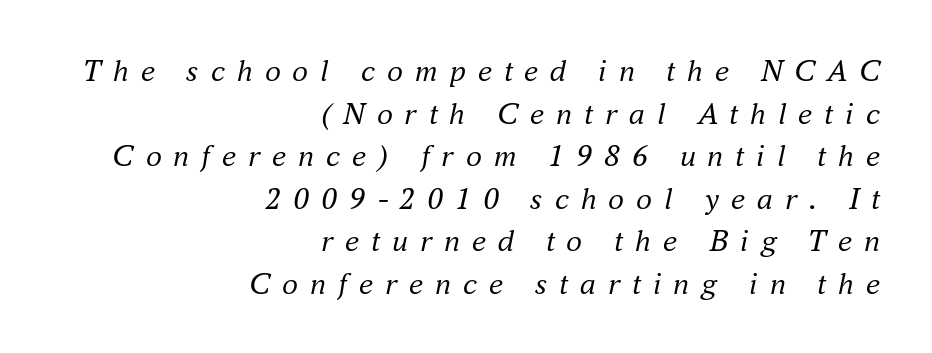
The image shows 32 px regular-weight serif type, italic (leaning right); set right-aligned, normal line spacing (1.33x), unusually wide letter spacing (+0.37 em), not underlined; medium stroke contrast and a small x-height.
